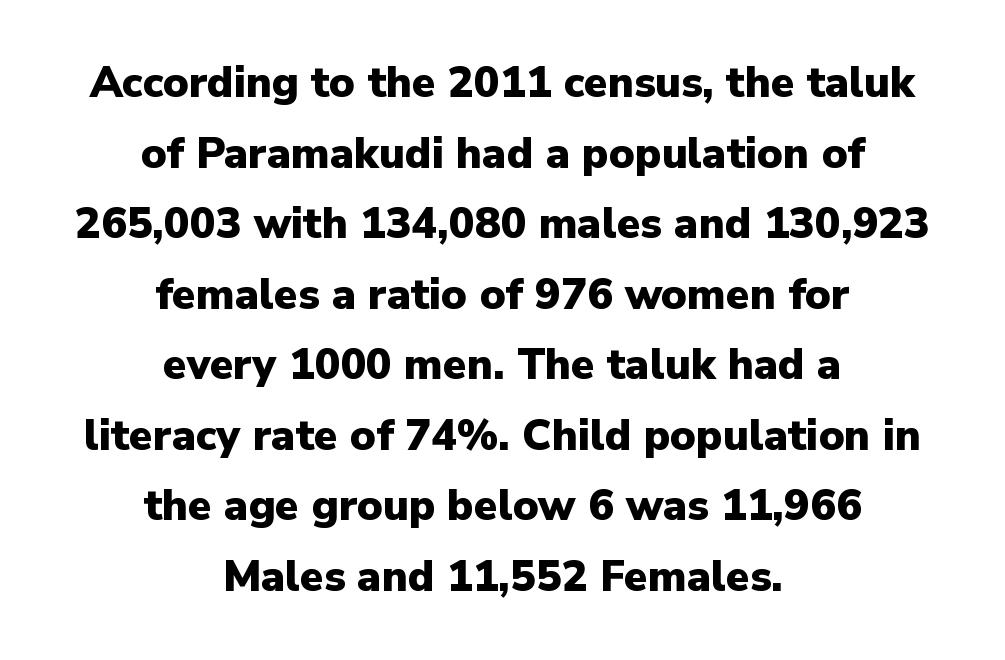
A centered setting, common on invitations and titles, is used for this passage. The foot of each line stays bare and open. Varying glyph widths throughout — classic text-font behaviour. The passage shown has conventional tracking throughout.
